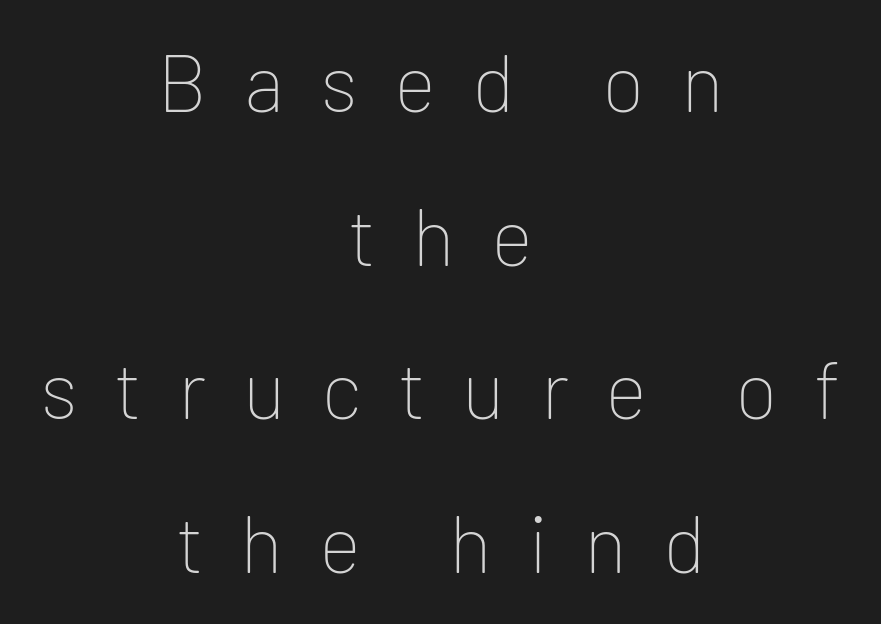
Q: Is the text bold? A: No.
Q: Is the text italic (slanted)? A: No, it is upright.
Q: Is the typeface a serif or a sans-serif typeface? A: Sans-serif.
Q: Is the text underlined? A: No.
Q: How is the paragraph aligned? A: Centered.
Q: Is the spacing between letters normal or unusually wide? A: Unusually wide.
Q: Is the spacing between lines tight, normal or loose? A: Loose.
Q: Width (condensed, normal, or wide)? A: Normal.
Q: Stroke contrast? A: Low.
Q: x-height? A: Medium.
Q: Monospaced? A: No.
